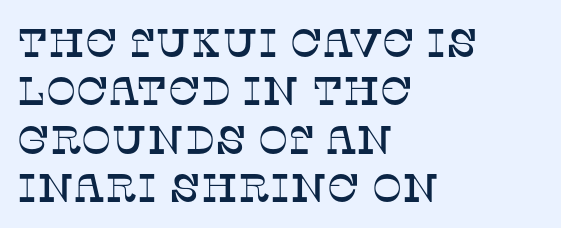
Typographically, this falls in the serif category. This sample uses plain, unmodified letter spacing. Descenders hang freely into open space. This sample has the flowing, uneven cadence of proportional lettering.
